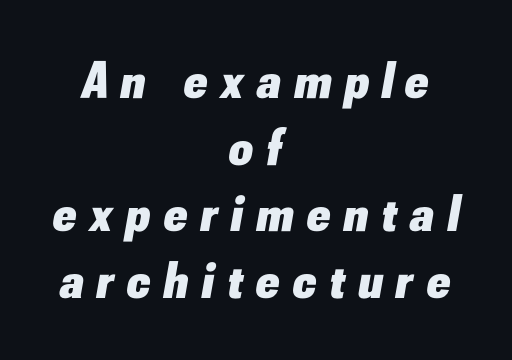
The image shows 52 px heavy type, italic (leaning right); set centered, normal line spacing (1.28x), unusually wide letter spacing (+0.26 em), not underlined; low stroke contrast and a small x-height.
